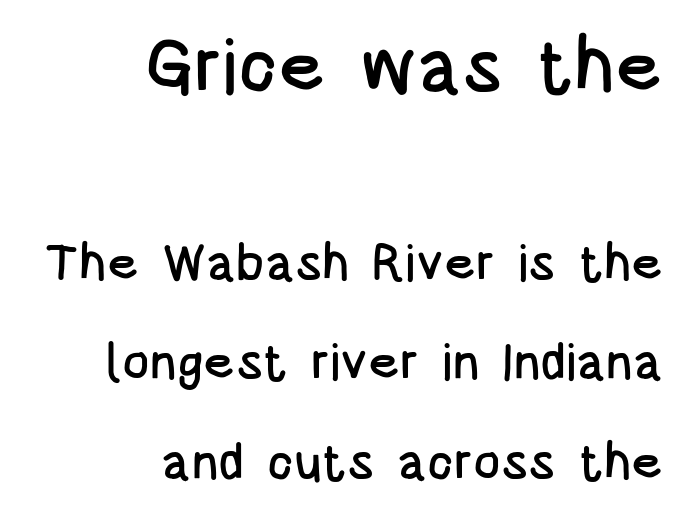
The specimen omits any rule beneath the text block's lines. No feet cap the strokes, marking this as sans-serif type. It's the straight-up-and-down kind of type. What stands out about the letter spacing? Nothing — it is the standard amount.
